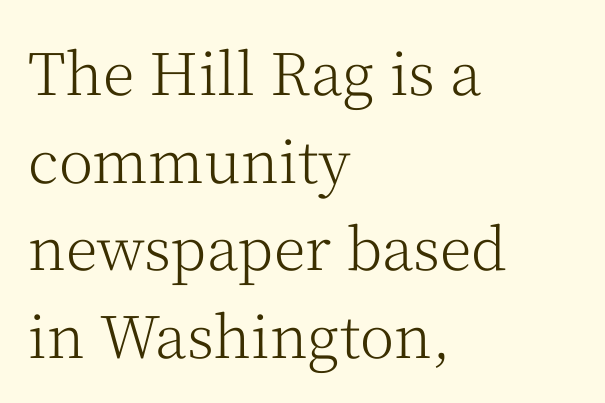
Q: Is the text bold? A: No.
Q: Is the text italic (slanted)? A: No, it is upright.
Q: Is the typeface a serif or a sans-serif typeface? A: Serif.
Q: Is the text underlined? A: No.
Q: How is the paragraph aligned? A: Left-aligned.
Q: Is the spacing between letters normal or unusually wide? A: Normal.
Q: Is the spacing between lines tight, normal or loose? A: Normal.
Q: Width (condensed, normal, or wide)? A: Normal.
Q: Stroke contrast? A: Medium.
Q: x-height? A: Medium.
Q: Monospaced? A: No.
